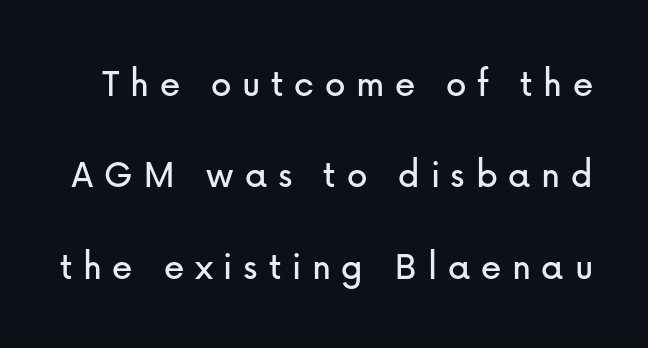
The image shows 41 px sans-serif type, upright; set loose line spacing (2.23x), unusually wide letter spacing (+0.26 em), not underlined; low stroke contrast and a medium x-height.
